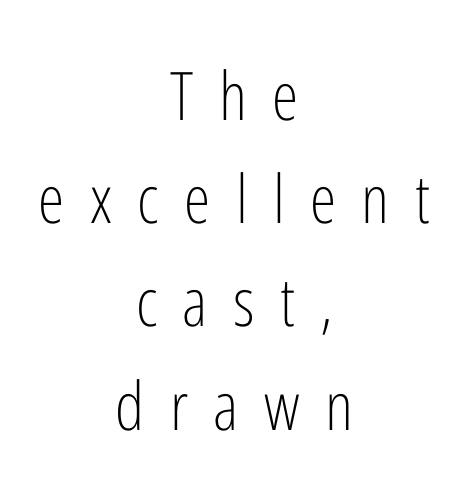
The image shows 67 px light, condensed sans-serif type, upright; set centered, normal line spacing (1.54x), unusually wide letter spacing (+0.38 em), not underlined; low stroke contrast and a medium x-height.
